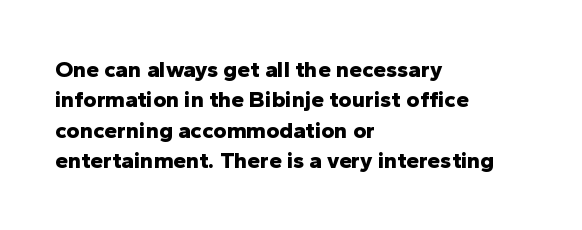
Q: Is the text bold? A: Yes.
Q: Is the text italic (slanted)? A: No, it is upright.
Q: Is the text underlined? A: No.
Q: How is the paragraph aligned? A: Left-aligned.
Q: Is the spacing between letters normal or unusually wide? A: Normal.
Q: Is the spacing between lines tight, normal or loose? A: Normal.
